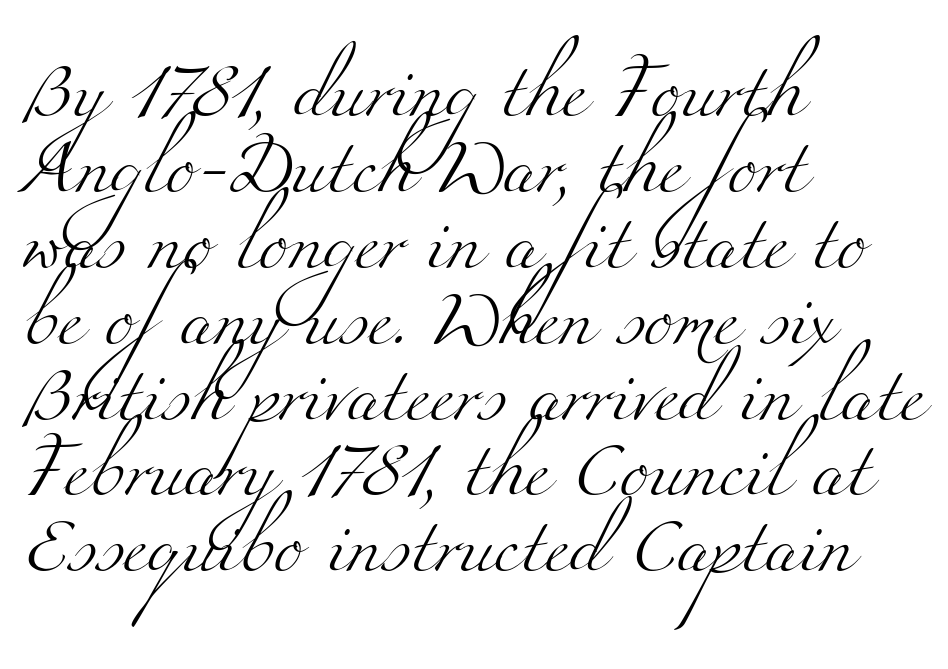
{"bold": "no", "weight": "light", "width": "wide", "stroke_contrast": "medium", "x_height": "small", "monospaced": "no", "underline": "no", "align": "left", "line_spacing": "normal", "line_spacing_ratio": 1.38, "letter_spacing": "normal", "letter_spacing_em": 0.0, "glyph_px": 55}
